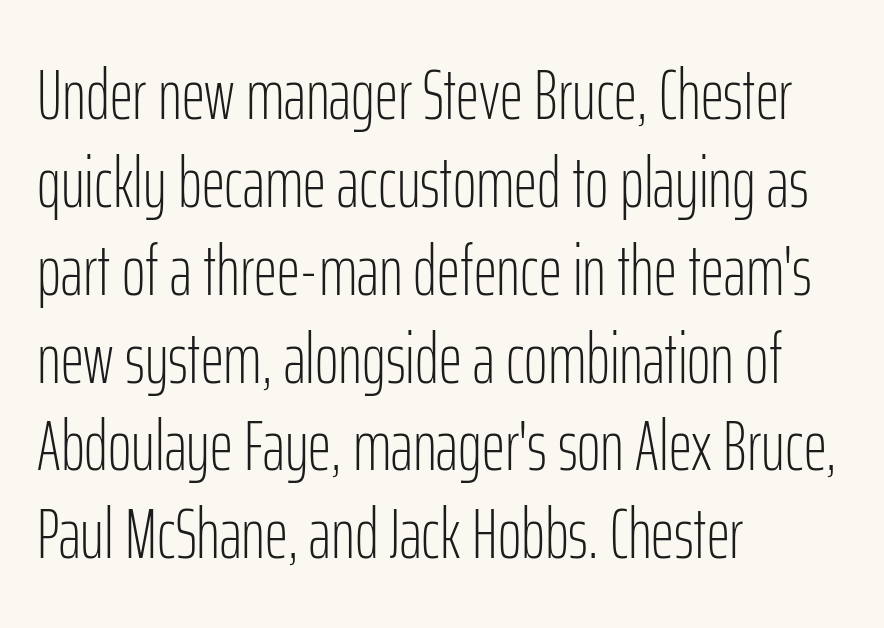
{"serif": "no", "italic": "no", "bold": "no", "weight": "light", "width": "condensed", "stroke_contrast": "low", "x_height": "medium", "monospaced": "no", "underline": "no", "align": "left", "line_spacing_ratio": 1.22, "letter_spacing": "normal", "letter_spacing_em": 0.0, "glyph_px": 72}
